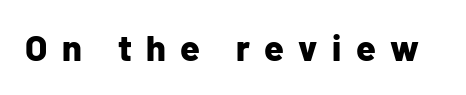
The image shows 36 px bold sans-serif type, upright; set unusually wide letter spacing (+0.4 em), not underlined; low stroke contrast and a medium x-height.
